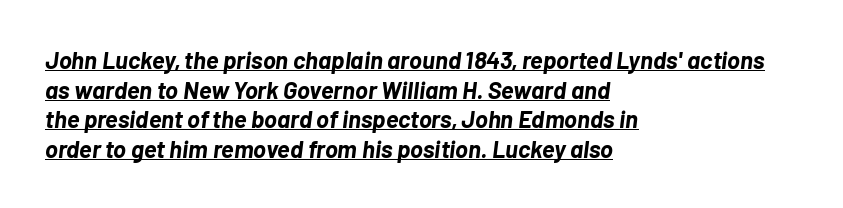
{"italic": "yes", "lean": "right", "slant_degrees": 7, "bold": "yes", "underline": "yes", "align": "left", "line_spacing_ratio": 1.23, "letter_spacing": "normal", "letter_spacing_em": 0.0, "glyph_px": 24}
